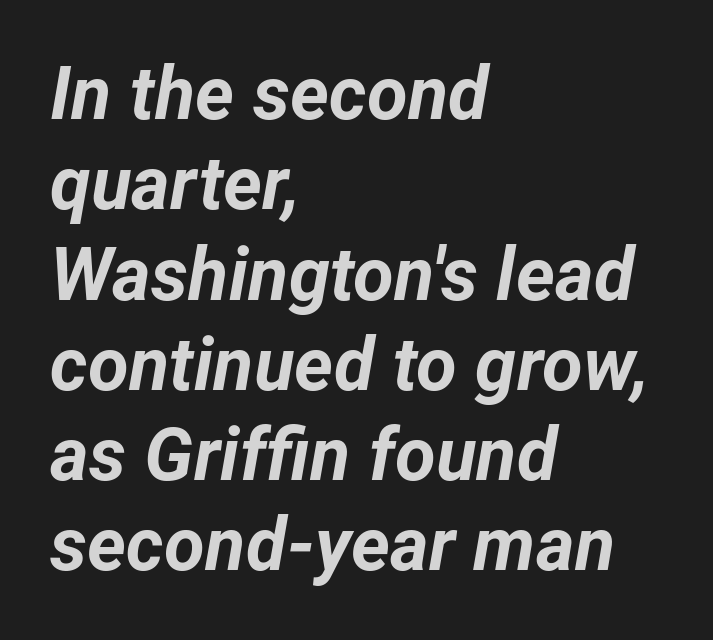
The image shows 74 px bold type, italic (leaning right); set left-aligned, line spacing 1.22x, normal letter spacing, not underlined; low stroke contrast and a medium x-height.
